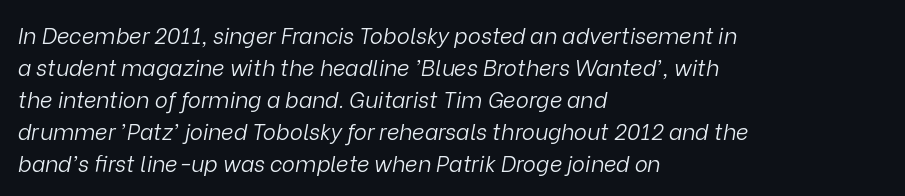
Typeset ragged right — the left edge is the straight one. Successive baselines arrive at the customary interval. Nobody touched the tracking dial on this one. Glance below the letters and you will spot only blank space. The strokes are not fattened; the text isn't bold.
